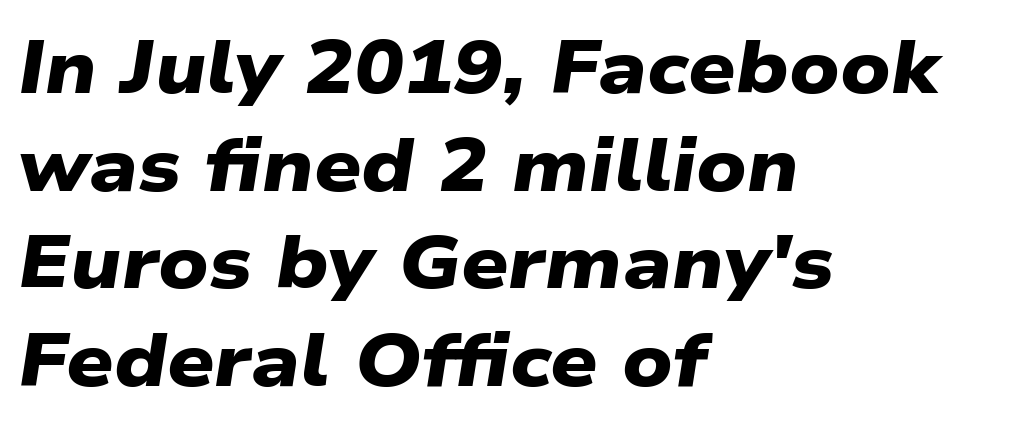
Reading down the column, the eye jumps a familiar distance to each next line. Regarding serifs, this sample does without them. The passage shown is not underscored anywhere. Think of a printed novel: that variable character pitch is what you see here. The ragged edge is on the right, which tells us the setting is flush left.
